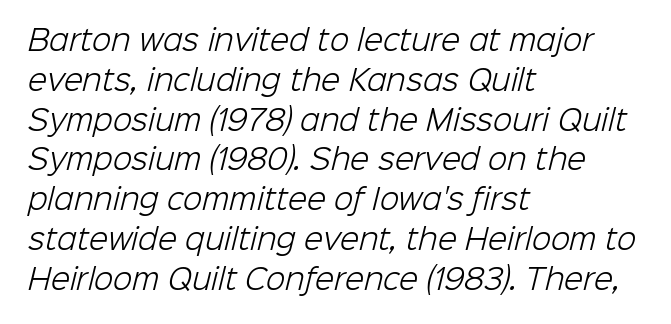
Weight: in the light-to-regular range. The paragraph shown leans on its left margin. Each letter keeps its own natural width here, so spacing adapts to shape. Check where the strokes stop: nothing finishes them off — pure sans. Notice how descenders clear the ascenders below comfortably — that's standard leading.
